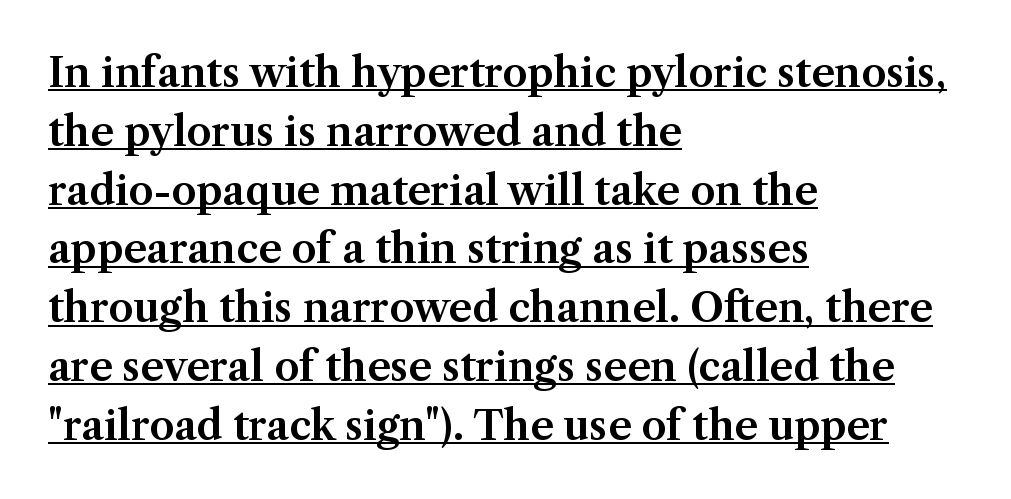
{"serif": "yes", "italic": "no", "width": "normal", "stroke_contrast": "medium", "x_height": "medium", "monospaced": "no", "underline": "yes", "align": "left", "line_spacing": "normal", "line_spacing_ratio": 1.47, "letter_spacing": "normal", "letter_spacing_em": 0.0, "glyph_px": 40}
